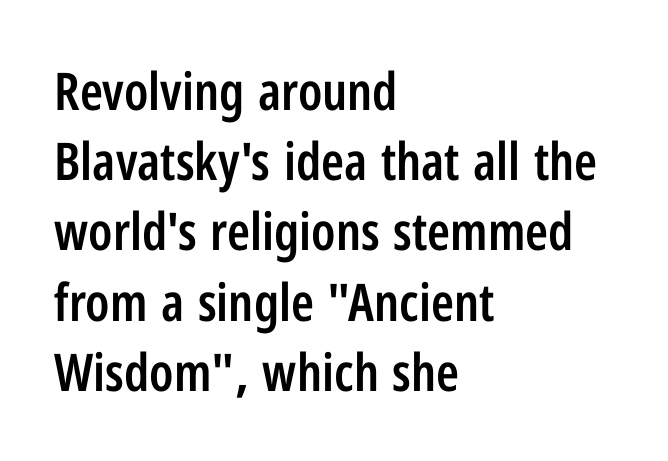
The image shows 52 px semibold, condensed sans-serif type, upright; set left-aligned, normal line spacing (1.35x), normal letter spacing, not underlined; low stroke contrast and a medium x-height.
